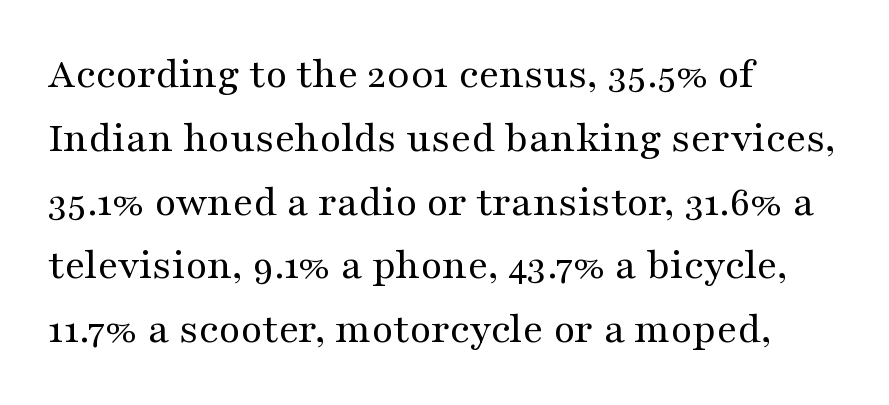
{"serif": "yes", "italic": "no", "bold": "no", "weight": "regular", "width": "wide", "stroke_contrast": "medium", "x_height": "medium", "monospaced": "no", "underline": "no", "align": "left", "line_spacing": "normal", "line_spacing_ratio": 1.45, "letter_spacing": "normal", "letter_spacing_em": 0.0, "glyph_px": 44}
